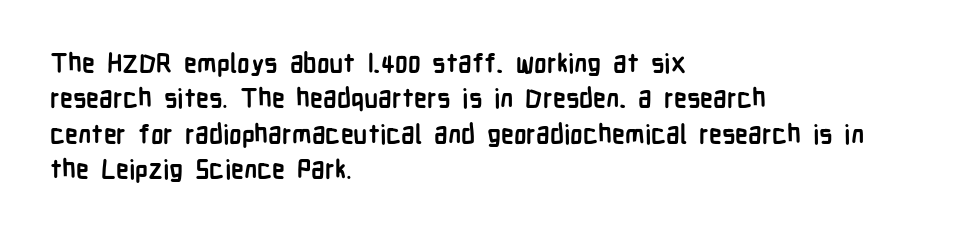
{"italic": "no", "bold": "yes", "underline": "no", "align": "left", "line_spacing": "normal", "line_spacing_ratio": 1.36, "letter_spacing": "normal", "letter_spacing_em": 0.0, "glyph_px": 26}
